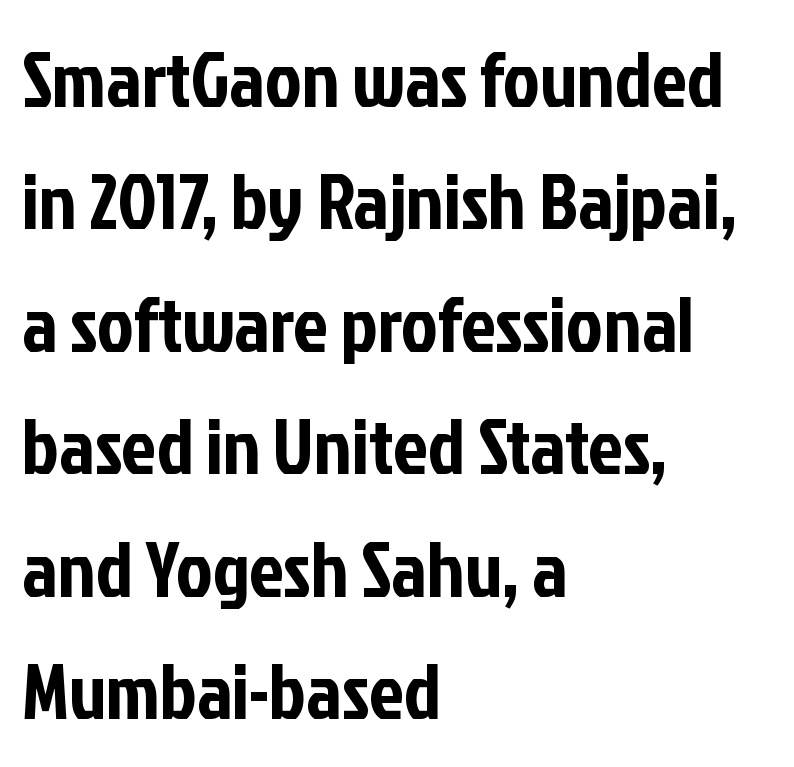
The image shows 78 px condensed sans-serif type, upright; set left-aligned, normal line spacing (1.57x), normal letter spacing, not underlined; low stroke contrast and a medium x-height.
